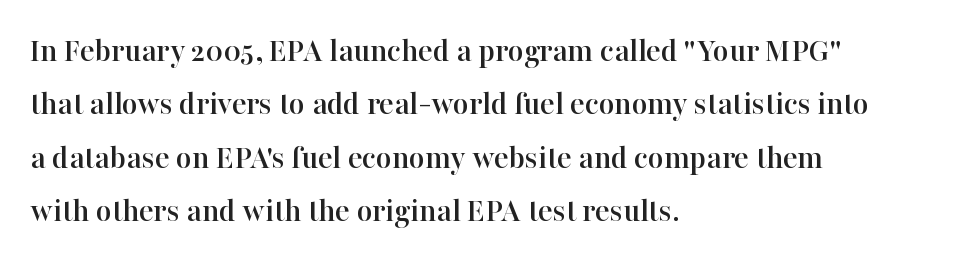
{"serif": "yes", "italic": "no", "width": "normal", "stroke_contrast": "high", "x_height": "medium", "monospaced": "no", "underline": "no", "align": "left", "line_spacing": "normal", "line_spacing_ratio": 1.57, "letter_spacing": "normal", "letter_spacing_em": 0.0, "glyph_px": 34}
